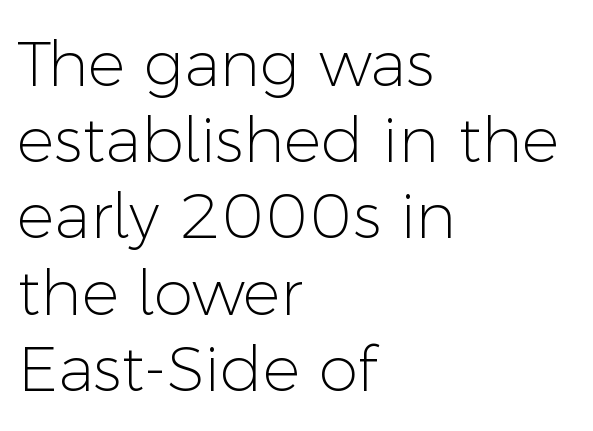
The image shows 63 px light sans-serif type, upright; set left-aligned, line spacing 1.21x, normal letter spacing, not underlined; low stroke contrast and a medium x-height.
